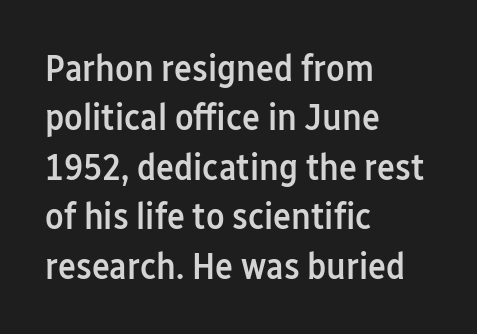
The image shows 38 px semibold, condensed sans-serif type, upright; set left-aligned, normal line spacing (1.3x), normal letter spacing, not underlined; low stroke contrast and a medium x-height.
